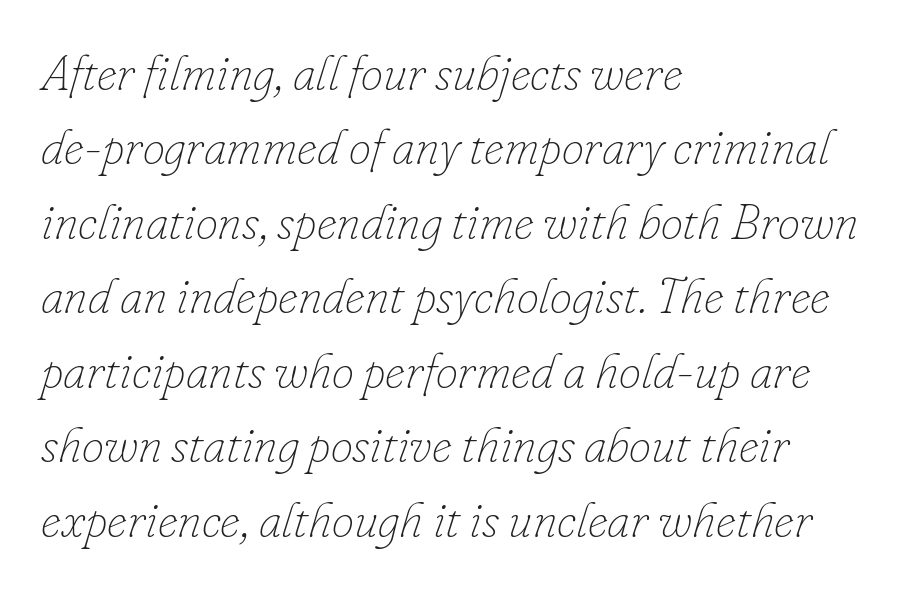
Q: Is the text bold? A: No.
Q: Is the text italic (slanted)? A: Yes, it leans right by about 16 degrees.
Q: Is the text underlined? A: No.
Q: How is the paragraph aligned? A: Left-aligned.
Q: Is the spacing between letters normal or unusually wide? A: Normal.
Q: Is the spacing between lines tight, normal or loose? A: Normal.
Q: Width (condensed, normal, or wide)? A: Normal.
Q: Stroke contrast? A: Low.
Q: x-height? A: Small.
Q: Monospaced? A: No.
